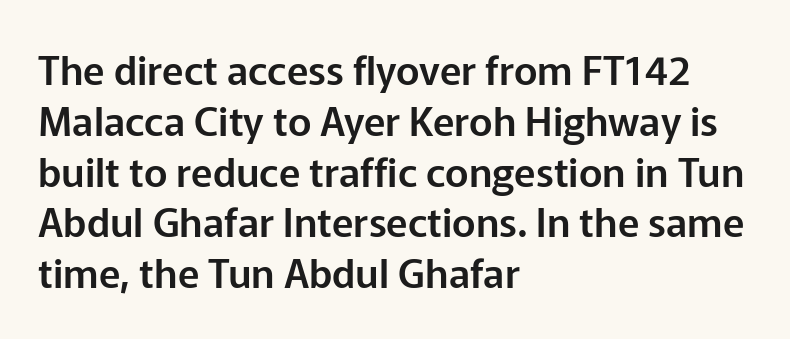
{"serif": "no", "italic": "no", "width": "normal", "stroke_contrast": "low", "x_height": "medium", "monospaced": "no", "underline": "no", "align": "left", "line_spacing": "normal", "line_spacing_ratio": 1.27, "letter_spacing": "normal", "letter_spacing_em": 0.0, "glyph_px": 40}
